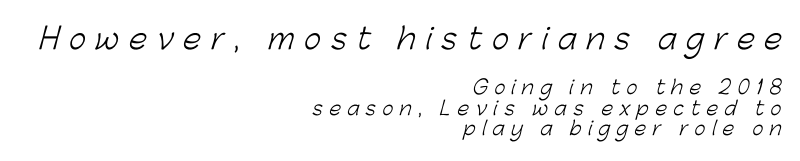
Observe the absence of serifs on each vertical stroke in this sample. If you drew a ruler down the right edge, every line would touch it. Caption: expanded tracking, letters set apart. Character widths vary here, with narrow letters taking less room than wide ones.
